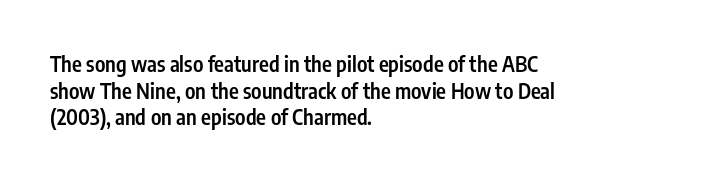
{"italic": "no", "bold": "semi", "underline": "no", "align": "left", "line_spacing": "normal", "line_spacing_ratio": 1.27, "letter_spacing": "normal", "letter_spacing_em": 0.0, "glyph_px": 21}
